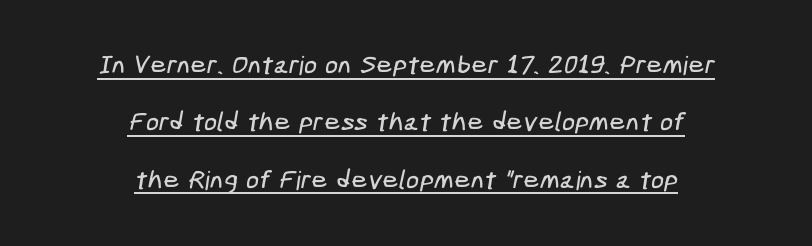
This rendering features underlined lettering. A typesetter would call this leading open, well beyond the default. These lines keep a tight, regular rhythm from letter to letter. These lines are centered, leaving both edges ragged.
